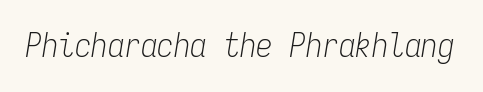
{"italic": "yes", "lean": "right", "slant_degrees": 9, "bold": "no", "weight": "light", "width": "condensed", "stroke_contrast": "low", "x_height": "medium", "monospaced": "yes", "underline": "no", "letter_spacing": "normal", "letter_spacing_em": 0.0, "glyph_px": 33}
